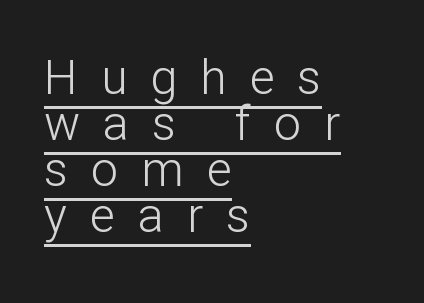
Note the varied advance widths — an 'i' is clearly narrower than an 'm'. A classic flush-left, rag-right setting is used for this passage. A light-to-regular cut is what we see here. It's the straight-up-and-down kind of type. These lines are composed in type without serifs.
